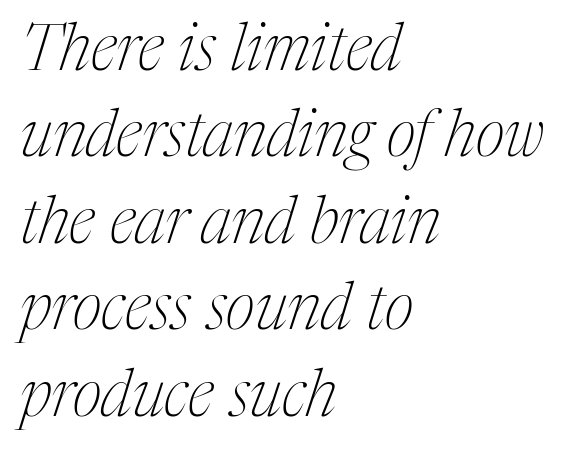
The image shows 64 px thin, condensed serif type, italic (leaning right); set left-aligned, normal line spacing (1.35x), normal letter spacing, not underlined; medium stroke contrast and a medium x-height.
